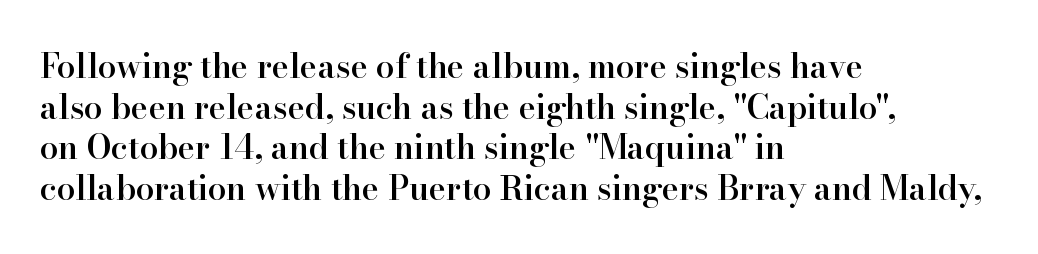
The image shows 33 px semibold serif type, upright; set left-aligned, line spacing 1.23x, normal letter spacing, not underlined; high stroke contrast and a small x-height.
